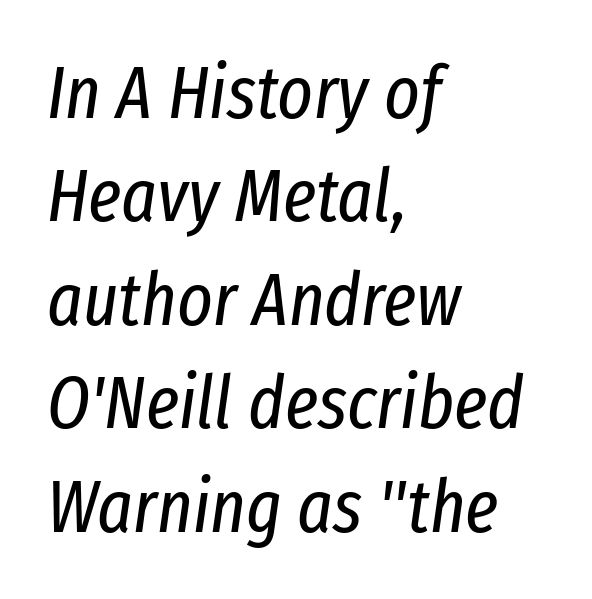
{"italic": "yes", "lean": "right", "slant_degrees": 8, "bold": "no", "weight": "regular", "width": "condensed", "stroke_contrast": "low", "x_height": "medium", "monospaced": "no", "underline": "no", "align": "left", "line_spacing": "normal", "line_spacing_ratio": 1.38, "letter_spacing": "normal", "letter_spacing_em": 0.0, "glyph_px": 75}
